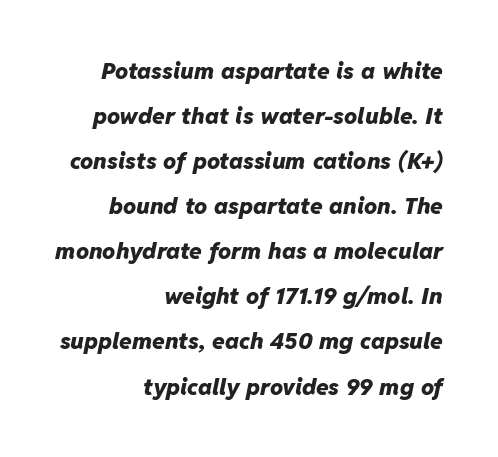
The image shows 23 px bold type, italic (leaning right); set right-aligned, loose line spacing (1.96x), normal letter spacing, not underlined.
